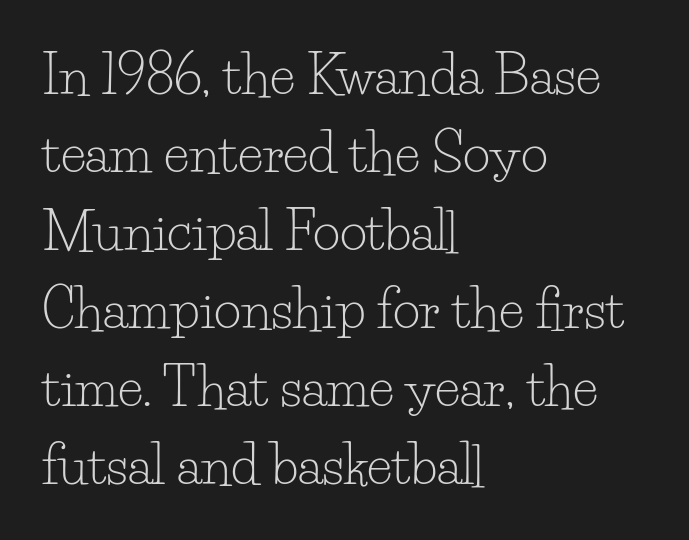
The image shows 53 px light serif type, upright; set left-aligned, normal line spacing (1.47x), normal letter spacing, not underlined; low stroke contrast and a small x-height.
